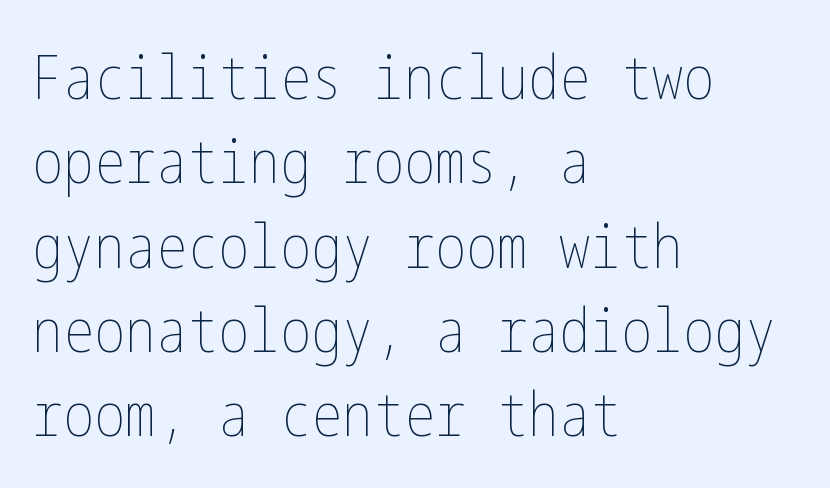
{"italic": "no", "bold": "no", "weight": "thin", "width": "condensed", "stroke_contrast": "low", "x_height": "medium", "underline": "no", "align": "left", "line_spacing": "normal", "line_spacing_ratio": 1.36, "letter_spacing": "normal", "letter_spacing_em": 0.0, "glyph_px": 62}
